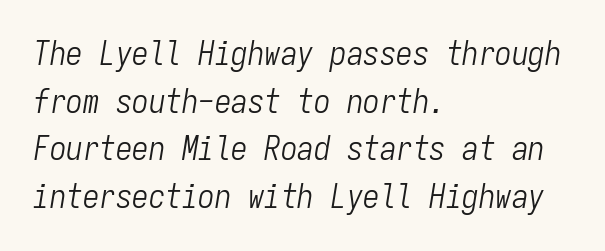
On a weight scale, this lands at 450 or below. You could call the tracking neutral — neither tight nor loose. The designer left line spacing at the default. Clear beneath every line of the passage. Does the lettering tilt? It does — this is italic.
